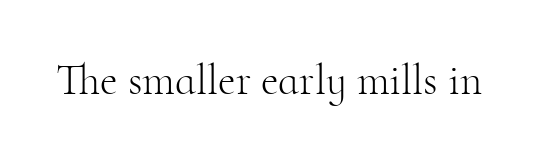
The image shows 43 px light serif type, upright; set normal letter spacing, not underlined; high stroke contrast and a small x-height.
